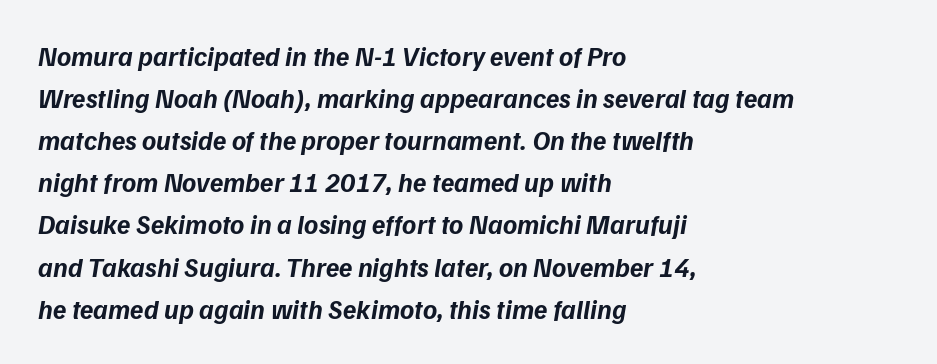
Is the letter spacing exaggerated? No — it looks like the ordinary default. Typesetter's note: full bold, strokes at maximum text heaviness. Leftover space on each line is placed entirely after the last word. The passage shown stacks its lines at a standard gap. Bare-footed words on every line.
